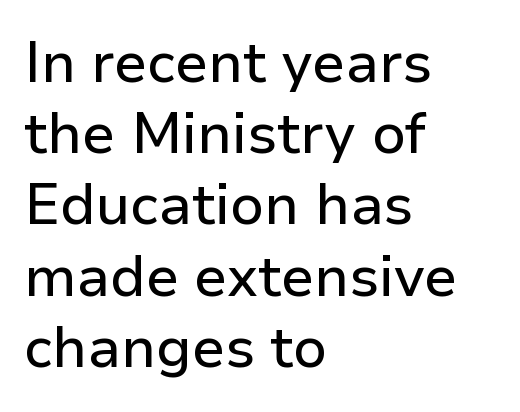
These lines are rendered in a variable-pitch font. What kind of face is this? One without serifs — a sans. Between one letter and the next there's only the usual sliver of space. The space between consecutive lines is moderate. The text block is weighted toward the left margin, trailing off unevenly rightward.
